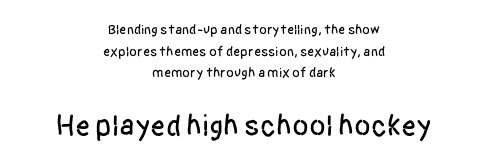
{"serif": "no", "italic": "no", "width": "condensed", "stroke_contrast": "low", "x_height": "large", "monospaced": "no", "underline": "no", "align": "center", "line_spacing": "normal", "line_spacing_ratio": 1.54, "letter_spacing": "normal", "letter_spacing_em": 0.0, "larger_block": "second", "size_ratio": 2.14, "glyph_px": 30}
